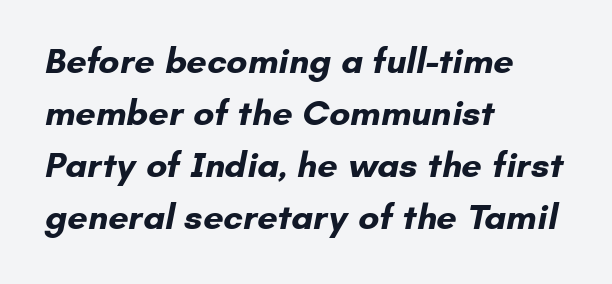
{"serif": "no", "bold": "yes", "weight": "bold", "width": "normal", "stroke_contrast": "low", "x_height": "small", "monospaced": "no", "underline": "no", "align": "left", "line_spacing": "normal", "line_spacing_ratio": 1.44, "letter_spacing": "normal", "letter_spacing_em": 0.0, "glyph_px": 36}
